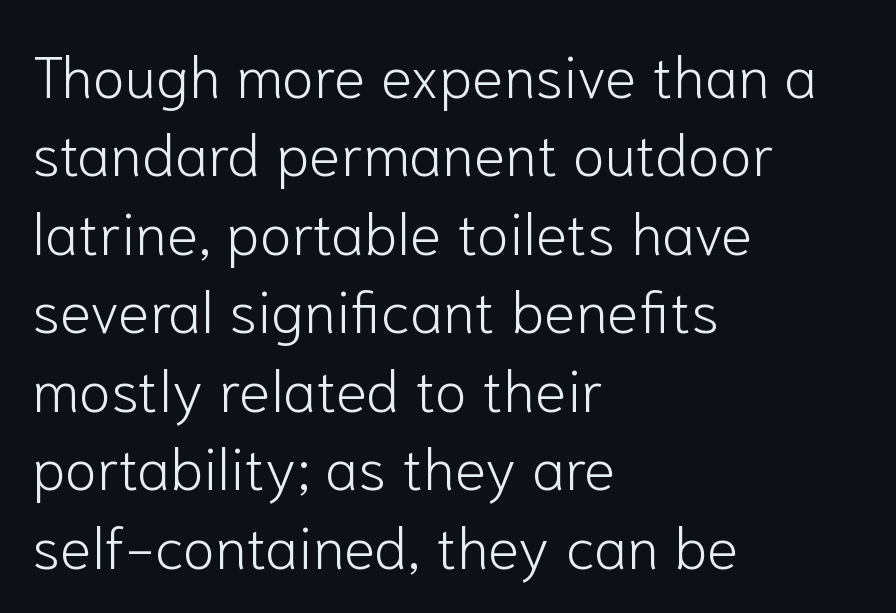
{"serif": "no", "italic": "no", "bold": "no", "weight": "light", "width": "normal", "stroke_contrast": "low", "x_height": "medium", "monospaced": "no", "underline": "no", "align": "left", "line_spacing": "normal", "line_spacing_ratio": 1.33, "letter_spacing": "normal", "letter_spacing_em": 0.0, "glyph_px": 59}
